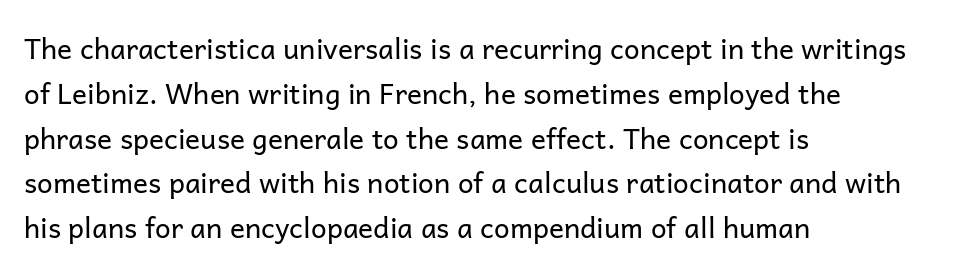
Q: Is the text bold? A: No.
Q: Is the text italic (slanted)? A: No, it is upright.
Q: Is the typeface a serif or a sans-serif typeface? A: Sans-serif.
Q: Is the text underlined? A: No.
Q: How is the paragraph aligned? A: Left-aligned.
Q: Is the spacing between letters normal or unusually wide? A: Normal.
Q: Is the spacing between lines tight, normal or loose? A: Normal.
Q: Width (condensed, normal, or wide)? A: Normal.
Q: Stroke contrast? A: Low.
Q: x-height? A: Medium.
Q: Monospaced? A: No.
